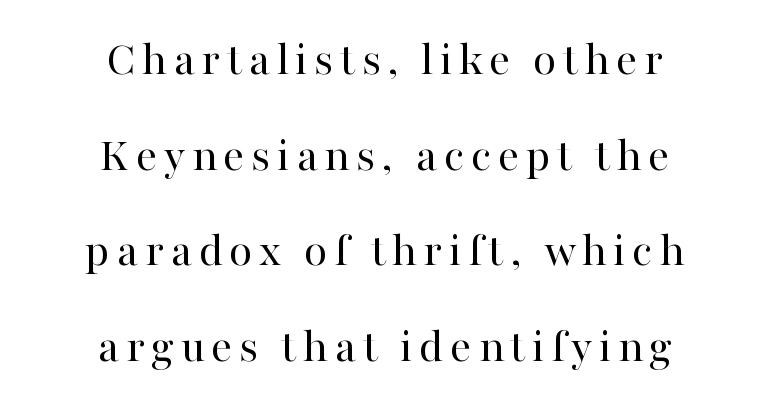
Notice the wide empty band between every row — that's loose leading. Character widths vary here, with narrow letters taking less room than wide ones. The paragraph shown floats in the horizontal middle. Think standard paragraph weight, or any step lighter than that.
